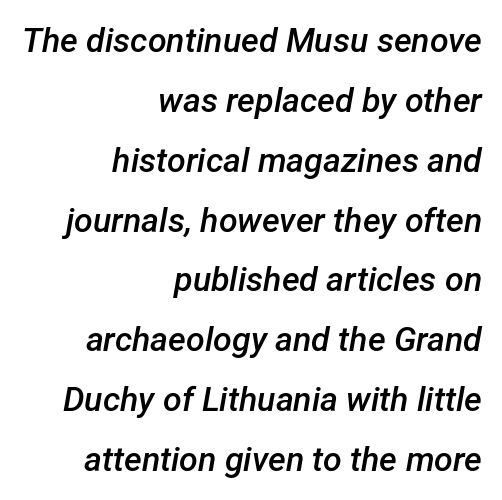
The image shows 34 px semibold type, italic (leaning right); set right-aligned, line spacing 1.76x, normal letter spacing, not underlined; low stroke contrast and a medium x-height.
